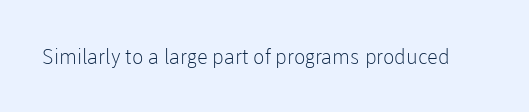
Q: Is the text bold? A: No.
Q: Is the text italic (slanted)? A: No, it is upright.
Q: Is the text underlined? A: No.
Q: Is the spacing between letters normal or unusually wide? A: Normal.
